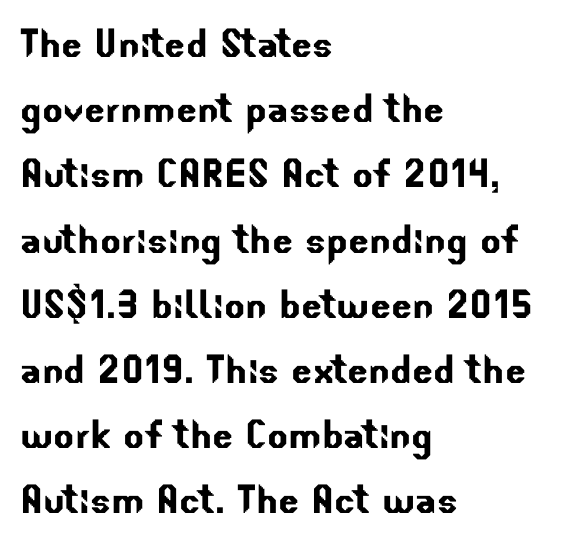
The characters display no serif detailing; their extremities are plain. The typesetter chose a ragged-right arrangement here. Lines of text with bare space underneath. A normal amount of white space separates one row of letters from the next. Tracking value appears to be zero — textbook default spacing. Is this a fixed-width face? No — the glyphs have proportional, varying widths.
